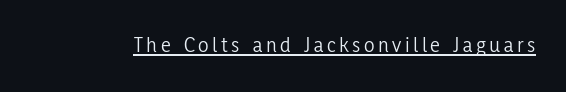
This sample uses an upright cut, with every glyph sitting square on the baseline. The face used here appears with an underline applied. Is the stroke heavy? The answer is a plain regular-or-lighter.
